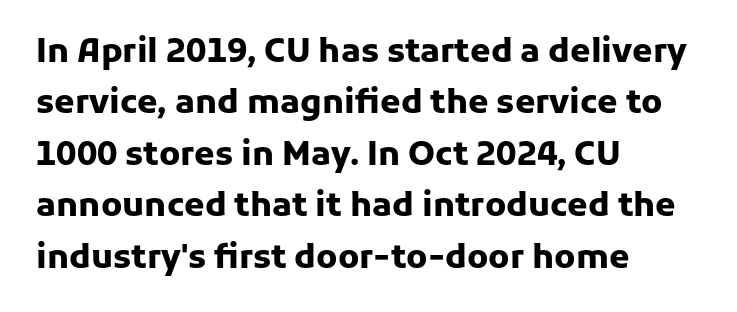
{"serif": "no", "italic": "no", "bold": "yes", "weight": "heavy", "width": "normal", "stroke_contrast": "low", "x_height": "medium", "monospaced": "no", "underline": "no", "align": "left", "line_spacing": "normal", "line_spacing_ratio": 1.56, "letter_spacing": "normal", "letter_spacing_em": 0.0, "glyph_px": 33}
